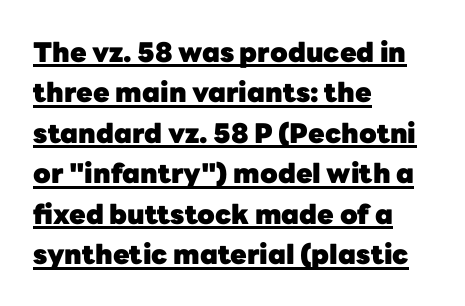
The image shows 27 px bold type, upright; set left-aligned, normal line spacing (1.5x), normal letter spacing, underlined.
